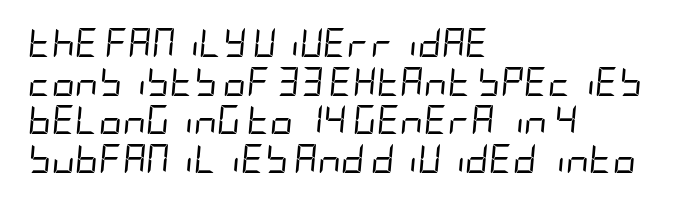
{"italic": "yes", "lean": "right", "slant_degrees": 5, "bold": "no", "weight": "regular", "width": "condensed", "stroke_contrast": "low", "x_height": "large", "underline": "no", "align": "left", "line_spacing": "normal", "line_spacing_ratio": 1.33, "letter_spacing": "normal", "letter_spacing_em": 0.0, "glyph_px": 29}
